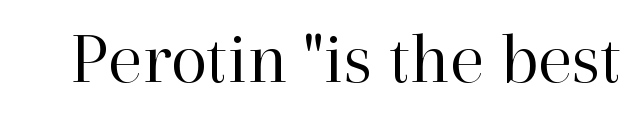
A serif font was chosen for this passage. Spacing verdict: proportional, widths tailored to each character. The weight tops out at a normal text grade. Each row of text sits above clean, open space. The type is set solid horizontally, with unmodified tracking. It's the straight-up-and-down kind of type.
